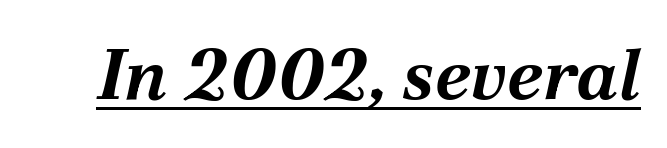
{"italic": "yes", "lean": "right", "slant_degrees": 12, "bold": "yes", "weight": "bold", "width": "normal", "stroke_contrast": "medium", "x_height": "medium", "monospaced": "no", "underline": "yes", "letter_spacing": "normal", "letter_spacing_em": 0.0, "glyph_px": 72}
